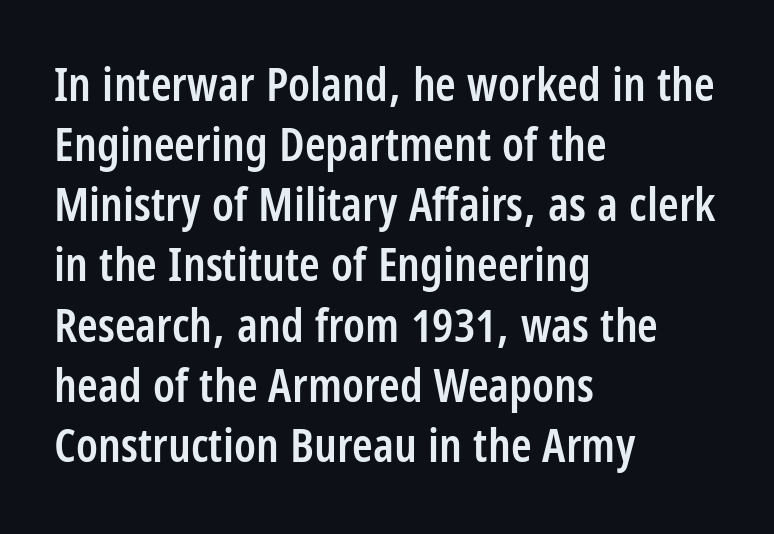
Q: Is the text bold? A: Semi-bold.
Q: Is the text italic (slanted)? A: No, it is upright.
Q: Is the typeface a serif or a sans-serif typeface? A: Sans-serif.
Q: Is the text underlined? A: No.
Q: How is the paragraph aligned? A: Left-aligned.
Q: Is the spacing between letters normal or unusually wide? A: Normal.
Q: Is the spacing between lines tight, normal or loose? A: Normal.
Q: Width (condensed, normal, or wide)? A: Condensed.
Q: Stroke contrast? A: Low.
Q: x-height? A: Large.
Q: Monospaced? A: No.
